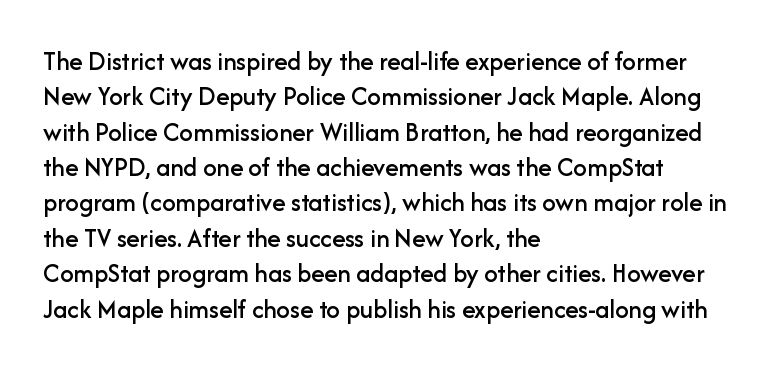
Q: Is the text italic (slanted)? A: No, it is upright.
Q: Is the text underlined? A: No.
Q: How is the paragraph aligned? A: Left-aligned.
Q: Is the spacing between letters normal or unusually wide? A: Normal.
Q: Is the spacing between lines tight, normal or loose? A: Normal.
